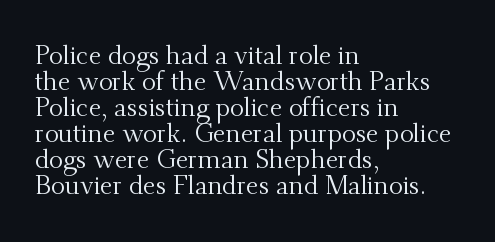
{"italic": "no", "bold": "no", "underline": "no", "align": "left", "line_spacing": "tight", "line_spacing_ratio": 1.0, "letter_spacing": "normal", "letter_spacing_em": 0.0, "glyph_px": 26}
